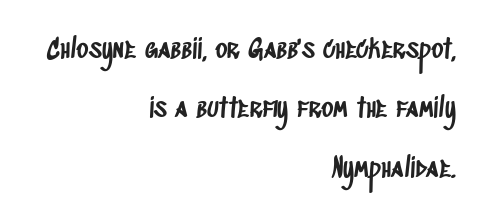
Q: Is the text underlined? A: No.
Q: How is the paragraph aligned? A: Right-aligned.
Q: Is the spacing between letters normal or unusually wide? A: Normal.
Q: Is the spacing between lines tight, normal or loose? A: Loose.
